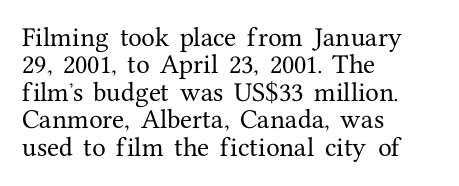
Q: Is the text italic (slanted)? A: No, it is upright.
Q: Is the text underlined? A: No.
Q: How is the paragraph aligned? A: Left-aligned.
Q: Is the spacing between letters normal or unusually wide? A: Normal.
Q: Is the spacing between lines tight, normal or loose? A: Normal.
